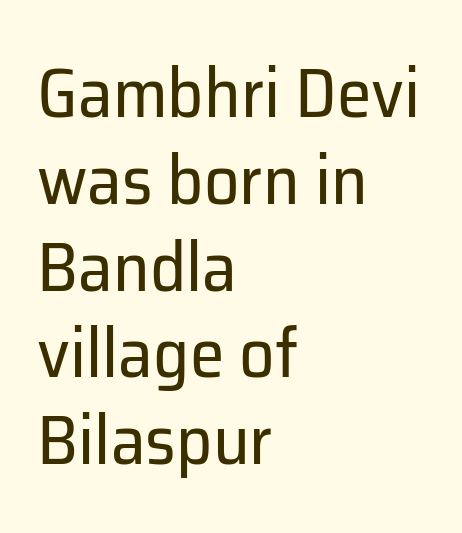
The image shows 70 px regular-weight sans-serif type, upright; set left-aligned, line spacing 1.24x, normal letter spacing, not underlined; low stroke contrast and a medium x-height.
